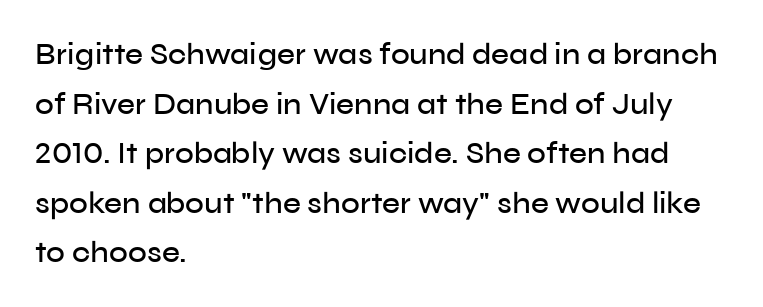
{"serif": "no", "italic": "no", "width": "normal", "stroke_contrast": "low", "x_height": "medium", "monospaced": "no", "underline": "no", "align": "left", "line_spacing": "normal", "line_spacing_ratio": 1.6, "letter_spacing": "normal", "letter_spacing_em": 0.0, "glyph_px": 31}
